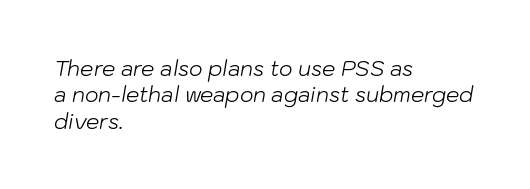
Q: Is the text bold? A: No.
Q: Is the text italic (slanted)? A: Yes, it leans right by about 10 degrees.
Q: Is the text underlined? A: No.
Q: How is the paragraph aligned? A: Left-aligned.
Q: Is the spacing between letters normal or unusually wide? A: Normal.
Q: Is the spacing between lines tight, normal or loose? A: Normal.
